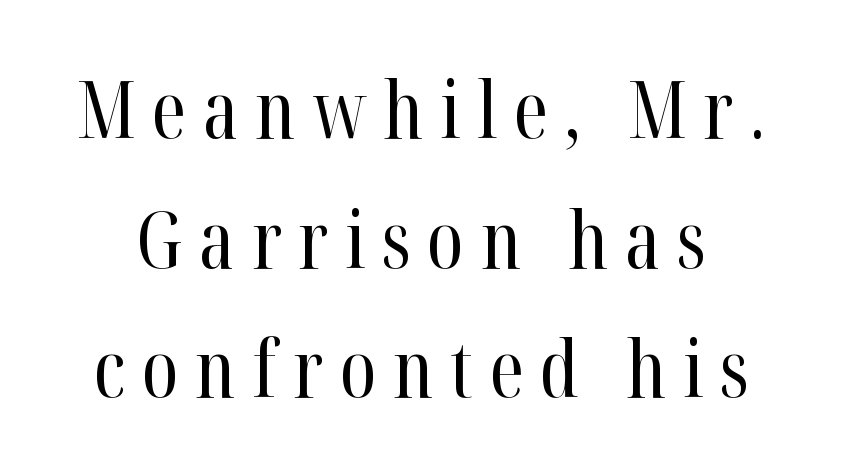
{"serif": "yes", "italic": "no", "bold": "no", "weight": "regular", "width": "condensed", "stroke_contrast": "high", "x_height": "medium", "monospaced": "no", "underline": "no", "line_spacing": "normal", "line_spacing_ratio": 1.64, "letter_spacing": "wide", "letter_spacing_em": 0.21, "glyph_px": 79}
